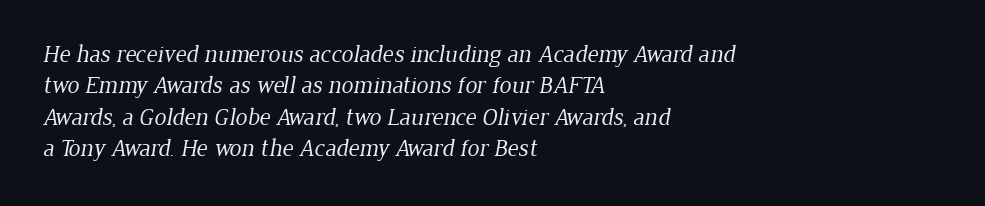
Q: Is the text bold? A: No.
Q: Is the text underlined? A: No.
Q: How is the paragraph aligned? A: Left-aligned.
Q: Is the spacing between letters normal or unusually wide? A: Normal.
Q: Is the spacing between lines tight, normal or loose? A: Normal.
